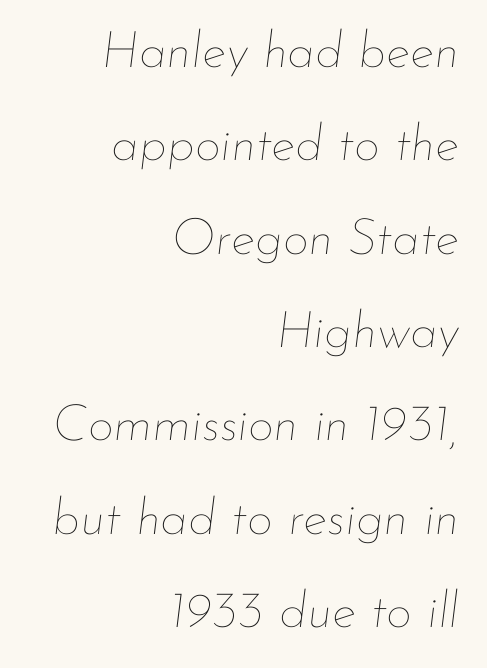
{"italic": "yes", "lean": "right", "slant_degrees": 7, "bold": "no", "weight": "thin", "width": "normal", "stroke_contrast": "low", "x_height": "small", "monospaced": "no", "underline": "no", "align": "right", "line_spacing_ratio": 1.83, "letter_spacing": "normal", "letter_spacing_em": 0.0, "glyph_px": 51}
